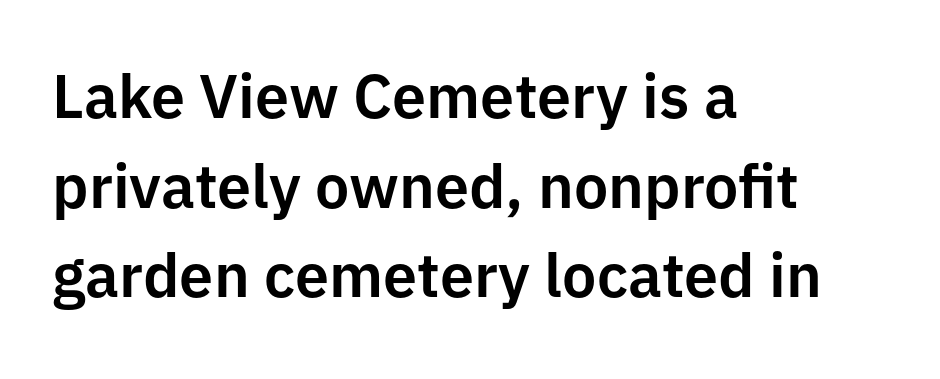
Does the leading feel generous? No, just average. Only glyphs here, with clear space below each row. Here the glyphs are tracked normally, forming tight word shapes. The typesetter chose a ragged-right arrangement here. Look at the bottom of the vertical strokes: they stop flat, with no serifs.
